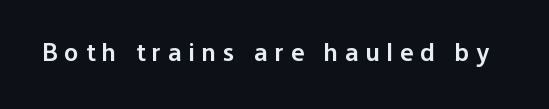
Vertical strokes here are truly vertical. The letterforms stand isolated, each surrounded by extra space. This is the in-between weight designers call semibold or demi. Underline: absent.
